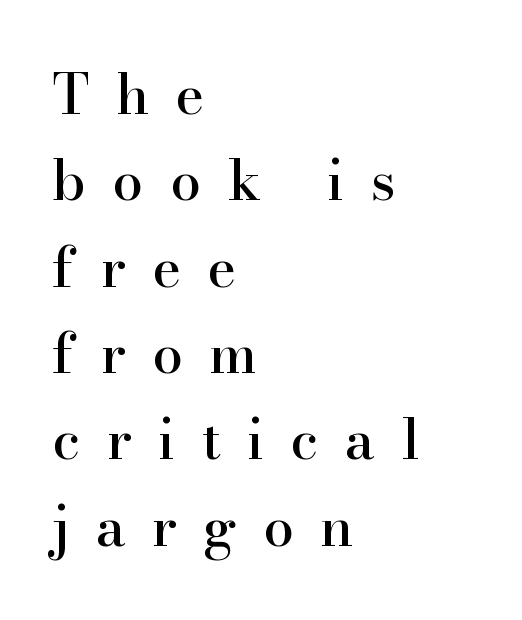
The image shows 55 px serif type, upright; set left-aligned, normal line spacing (1.57x), unusually wide letter spacing (+0.48 em), not underlined; high stroke contrast and a small x-height.
